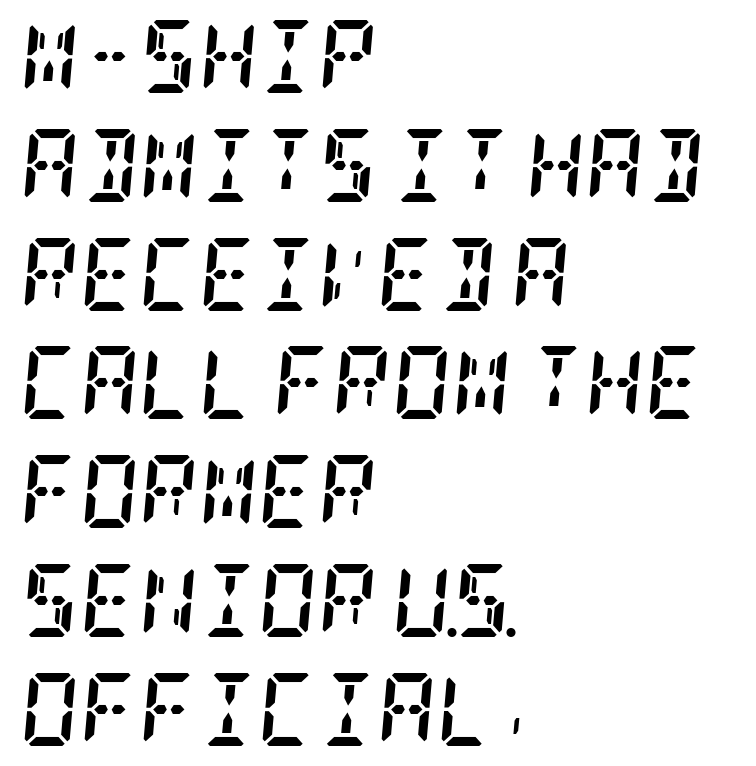
Posture: slanted. Left-aligned paragraph, ragged on the right. Does the weight exceed regular? Yes, all the way to bold. The typeface chosen for these lines features serifs. The line-height multiplier appears to be the usual default. The gap between lines stays unmarked.
